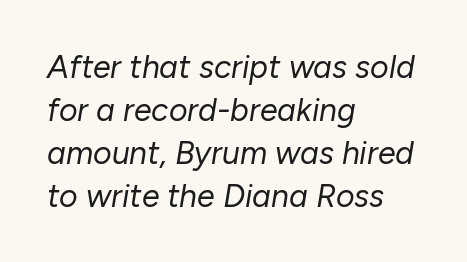
Q: Is the text bold? A: No.
Q: Is the text italic (slanted)? A: Yes, it leans right by about 10 degrees.
Q: Is the text underlined? A: No.
Q: How is the paragraph aligned? A: Left-aligned.
Q: Is the spacing between letters normal or unusually wide? A: Normal.
Q: Is the spacing between lines tight, normal or loose? A: Normal.
Q: Width (condensed, normal, or wide)? A: Normal.
Q: Stroke contrast? A: Low.
Q: x-height? A: Medium.
Q: Monospaced? A: No.
